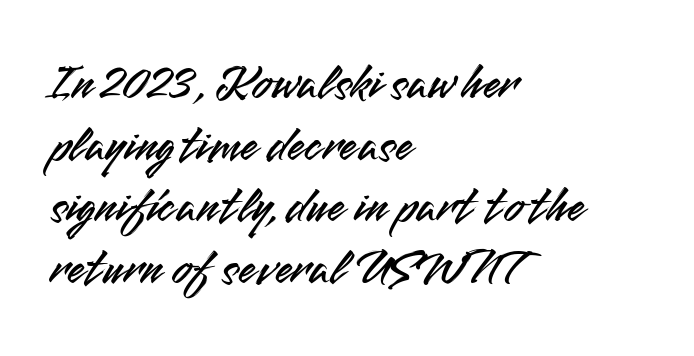
The image shows 51 px sans-serif type; set left-aligned, line spacing 1.21x, normal letter spacing, not underlined; medium stroke contrast and a small x-height.
